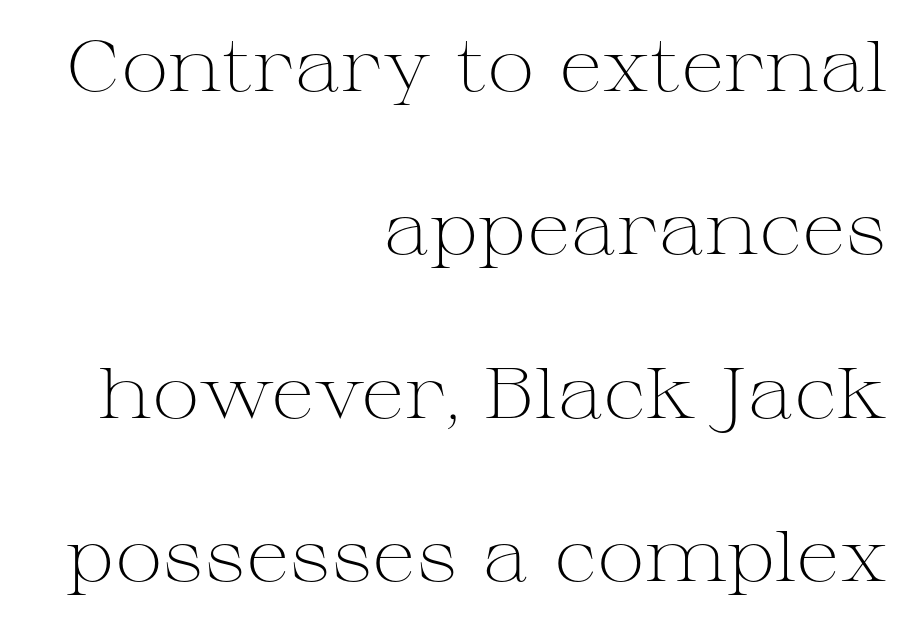
Q: Is the text bold? A: No.
Q: Is the text italic (slanted)? A: No, it is upright.
Q: Is the typeface a serif or a sans-serif typeface? A: Serif.
Q: Is the text underlined? A: No.
Q: How is the paragraph aligned? A: Right-aligned.
Q: Is the spacing between letters normal or unusually wide? A: Normal.
Q: Is the spacing between lines tight, normal or loose? A: Loose.
Q: Width (condensed, normal, or wide)? A: Wide.
Q: Stroke contrast? A: Medium.
Q: x-height? A: Medium.
Q: Monospaced? A: No.
